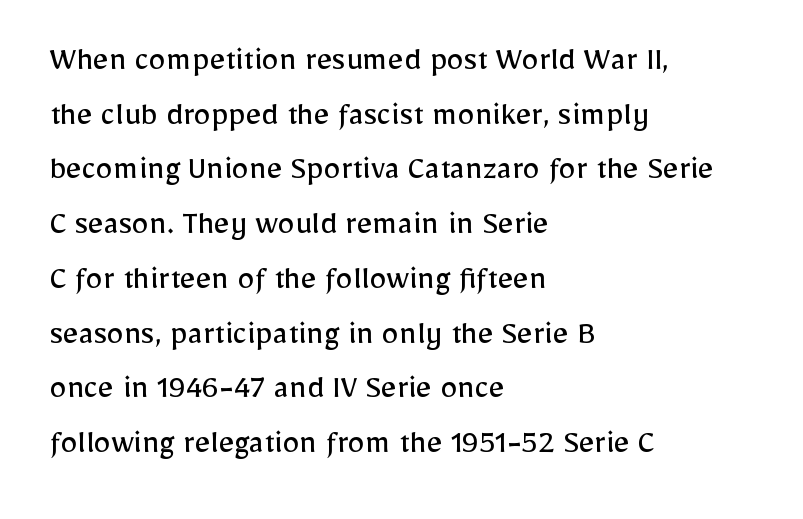
The image shows 34 px regular-weight sans-serif type, upright; set left-aligned, normal line spacing (1.61x), normal letter spacing, not underlined; low stroke contrast and a medium x-height.
